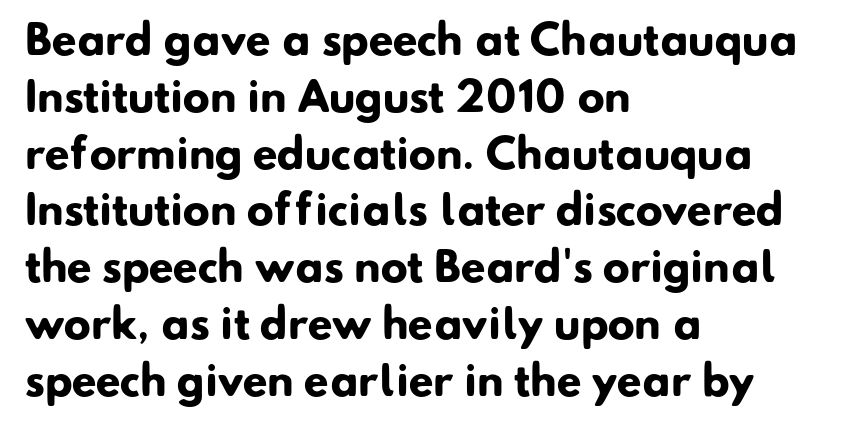
Each word holds together tightly as a unit, with standard inter-letter gaps. Rows of type keep a routine distance in the vertical direction. You could not count columns in this text — the font is proportionally spaced. I'd call this a sans setting — the letters go barefoot.
